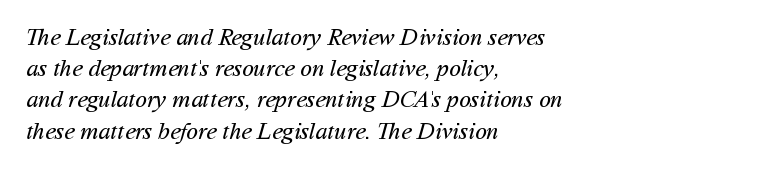
Clear beneath every line of the passage. Does the leading feel generous? No, just average. Students, note that the glyphs here touch the page at normal intervals. Notice how the passage keeps a crisp vertical edge on the left only.
